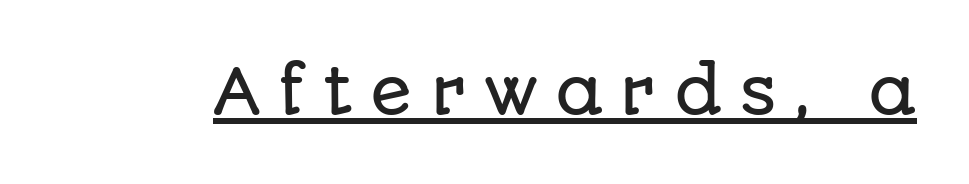
Q: Is the text italic (slanted)? A: No, it is upright.
Q: Is the typeface a serif or a sans-serif typeface? A: Sans-serif.
Q: Is the text underlined? A: Yes.
Q: Is the spacing between letters normal or unusually wide? A: Unusually wide.
Q: Width (condensed, normal, or wide)? A: Normal.
Q: Stroke contrast? A: Low.
Q: x-height? A: Large.
Q: Monospaced? A: No.
